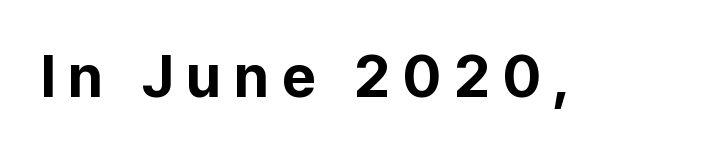
Spacing verdict: proportional, widths tailored to each character. Font category for this specimen: sans-serif. Posture: straight, roman, zero tilt. You could only call the tracking loose — the letters float apart.
